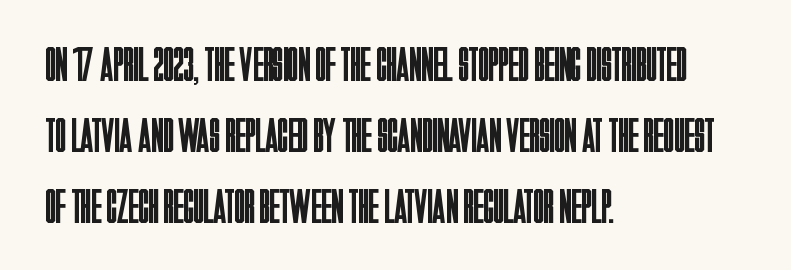
The image shows 48 px regular-weight, condensed sans-serif type, upright; set left-aligned, normal line spacing (1.48x), normal letter spacing, not underlined; low stroke contrast and a large x-height.
